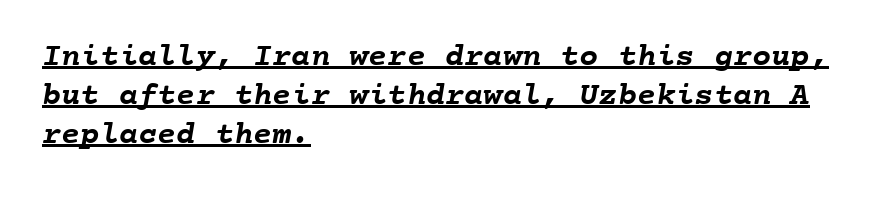
The image shows 32 px semibold type, monospaced; set left-aligned, line spacing 1.22x, normal letter spacing, underlined; low stroke contrast and a medium x-height.
